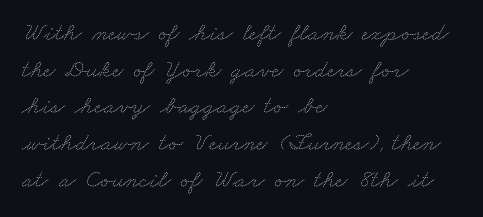
Q: Is the text bold? A: No.
Q: Is the text underlined? A: No.
Q: How is the paragraph aligned? A: Left-aligned.
Q: Is the spacing between letters normal or unusually wide? A: Normal.
Q: Is the spacing between lines tight, normal or loose? A: Normal.
